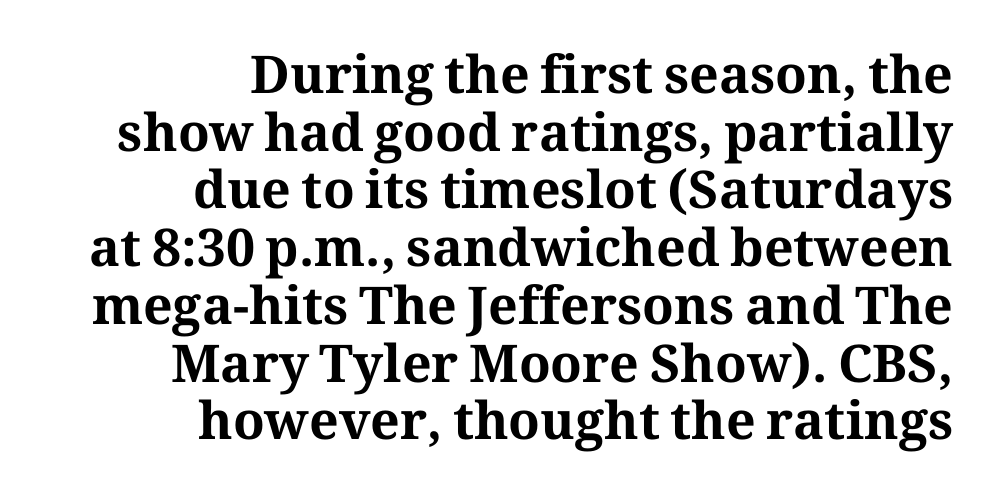
{"serif": "yes", "italic": "no", "bold": "yes", "weight": "bold", "width": "normal", "stroke_contrast": "medium", "x_height": "medium", "monospaced": "no", "underline": "no", "align": "right", "line_spacing": "tight", "line_spacing_ratio": 1.11, "letter_spacing": "normal", "letter_spacing_em": 0.0, "glyph_px": 52}
